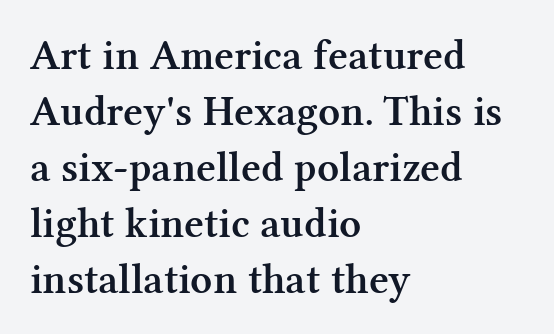
{"serif": "yes", "italic": "no", "bold": "semi", "weight": "semibold", "width": "normal", "stroke_contrast": "medium", "x_height": "medium", "monospaced": "no", "underline": "no", "align": "left", "line_spacing": "normal", "line_spacing_ratio": 1.3, "letter_spacing": "normal", "letter_spacing_em": 0.0, "glyph_px": 43}
